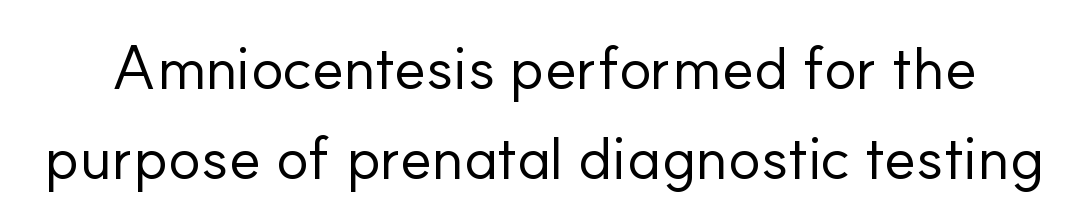
The image shows 61 px regular-weight sans-serif type, upright; set normal line spacing (1.48x), normal letter spacing, not underlined; low stroke contrast and a small x-height.
